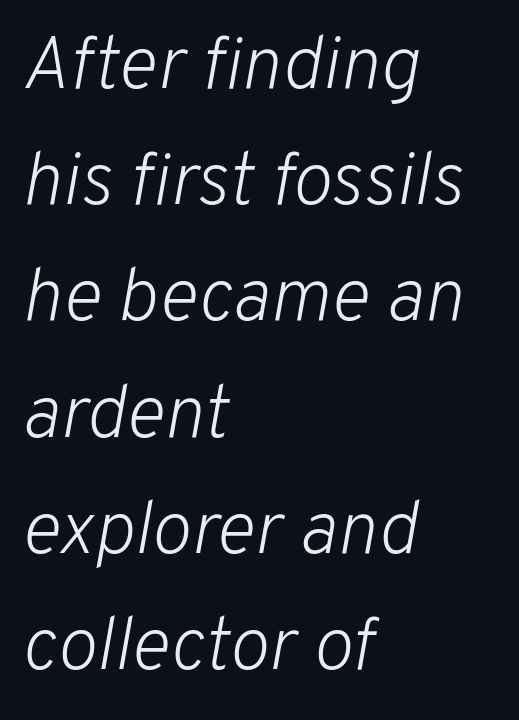
The foot of each line stays bare and open. These lines are rendered in a variable-pitch font. The lines sit at an ordinary, default distance from one another. The lines in this sample share a left origin and differ only in where they stop. The letters look calm and open, with moderate or lighter stems.
